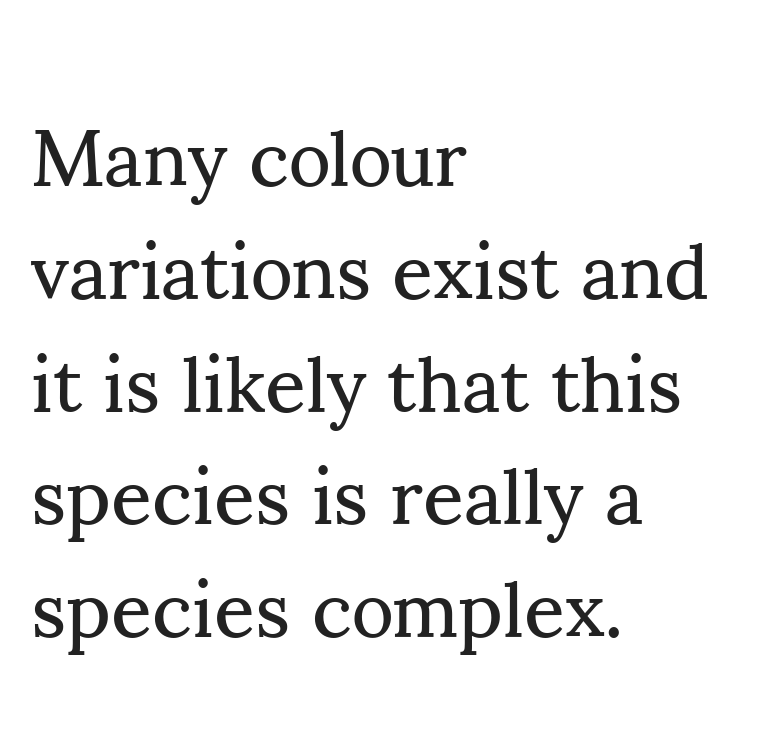
Q: Is the text bold? A: No.
Q: Is the text italic (slanted)? A: No, it is upright.
Q: Is the typeface a serif or a sans-serif typeface? A: Serif.
Q: Is the text underlined? A: No.
Q: How is the paragraph aligned? A: Left-aligned.
Q: Is the spacing between letters normal or unusually wide? A: Normal.
Q: Is the spacing between lines tight, normal or loose? A: Normal.
Q: Width (condensed, normal, or wide)? A: Normal.
Q: Stroke contrast? A: Medium.
Q: x-height? A: Small.
Q: Monospaced? A: No.
